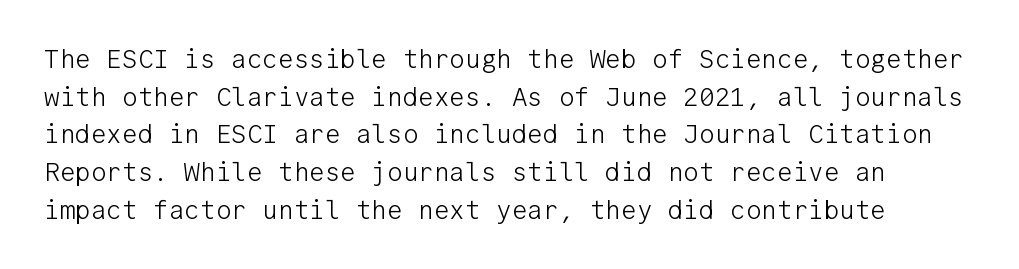
{"italic": "no", "bold": "no", "underline": "no", "line_spacing": "normal", "line_spacing_ratio": 1.45, "letter_spacing": "normal", "letter_spacing_em": 0.0, "glyph_px": 26}
